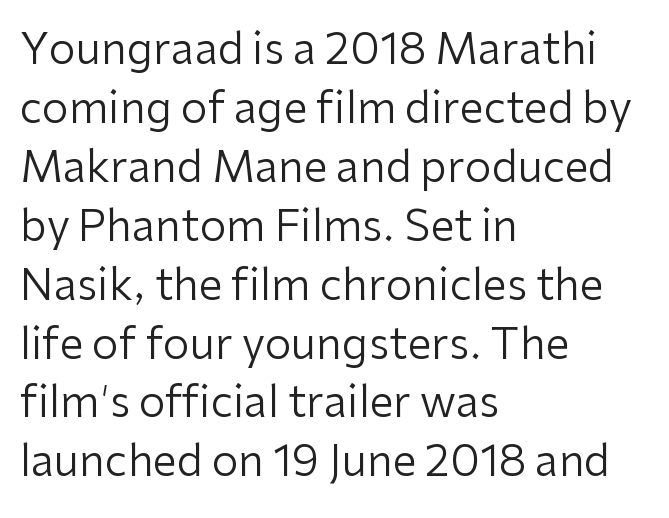
The typeface has the unassuming heft of standard copy or less. Designer's note — italics off, roman on. Is there much room between lines? A standard amount, neither cramped nor airy. No extra tracking has been applied to these lines. These lines are composed in type without serifs.
